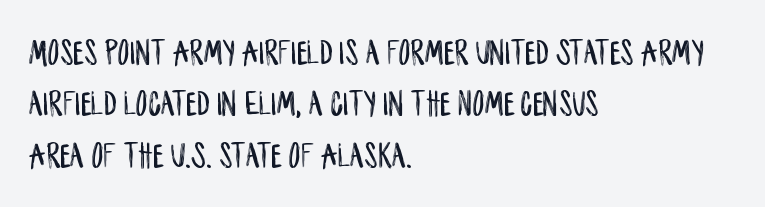
{"serif": "no", "italic": "no", "width": "condensed", "stroke_contrast": "low", "x_height": "large", "monospaced": "no", "underline": "no", "align": "left", "line_spacing": "normal", "line_spacing_ratio": 1.39, "letter_spacing": "normal", "letter_spacing_em": 0.0, "glyph_px": 37}
